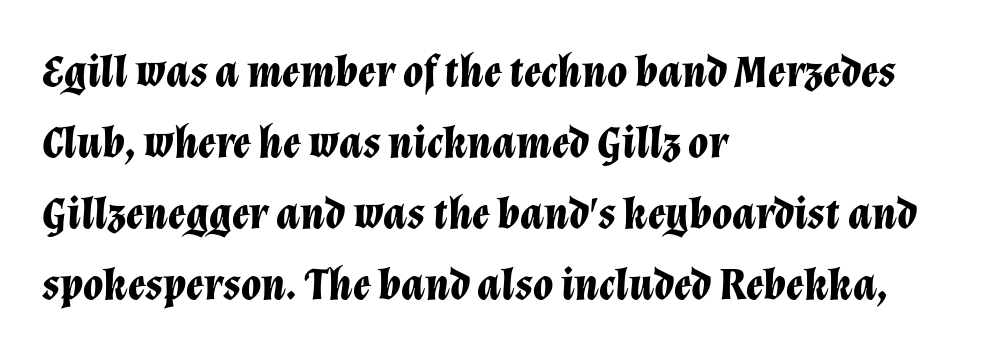
The gaps between neighbouring characters are ordinary and unremarkable. Leftover space on each line is placed entirely after the last word. Unmarked baselines from the first word to the last. In terms of posture, this sample is oblique. Bold? Absolutely — the strokes are thick and heavy.
